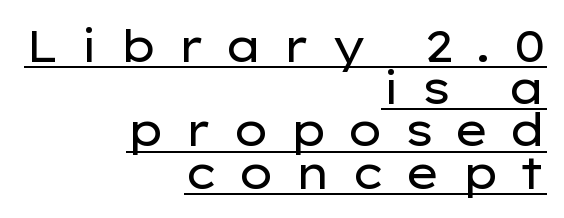
{"serif": "no", "italic": "no", "bold": "no", "weight": "regular", "width": "wide", "stroke_contrast": "low", "x_height": "medium", "monospaced": "no", "underline": "yes", "align": "right", "line_spacing": "tight", "line_spacing_ratio": 0.96, "letter_spacing": "wide", "letter_spacing_em": 0.45, "glyph_px": 44}
